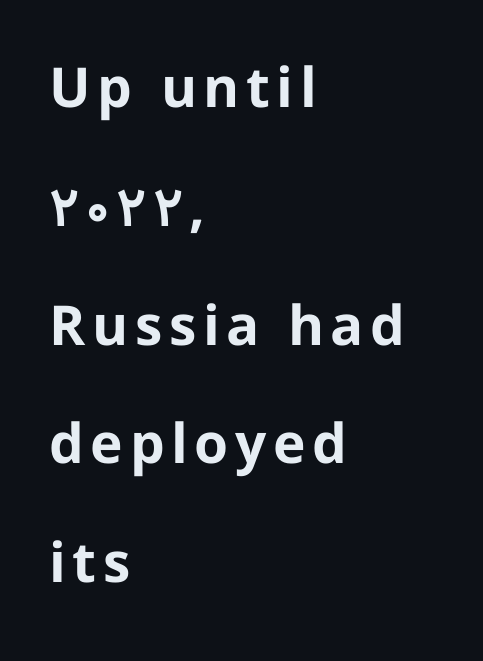
The image shows 55 px bold sans-serif type, upright; set left-aligned, loose line spacing (2.16x), not underlined; low stroke contrast and a medium x-height.
